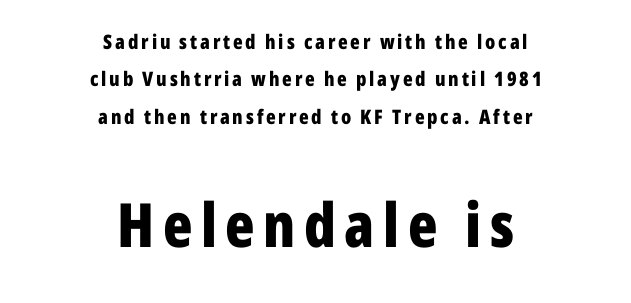
Weight: bold. The rendering uses natural spacing where letterforms have individual widths. Type style note: lacks serifs. Rendered with straight, roman letterforms. Typeset on center — no edge is straight.
